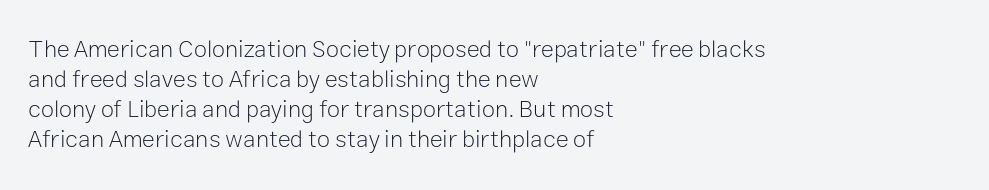
The image shows 24 px text type, upright; set left-aligned, normal line spacing (1.25x), normal letter spacing, not underlined.
